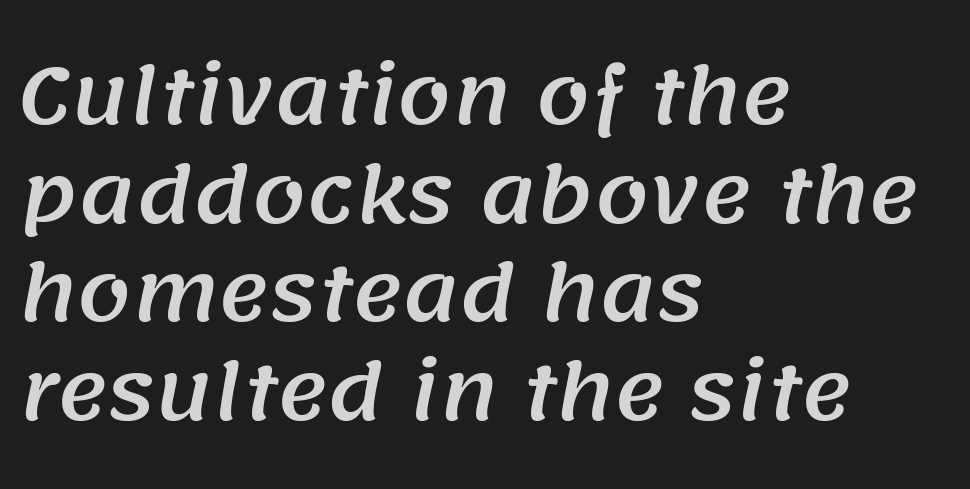
A clean baseline with only descenders dipping below it. The space between consecutive lines is moderate. Where is the straight margin? On the left. Spacing verdict: proportional, widths tailored to each character.
